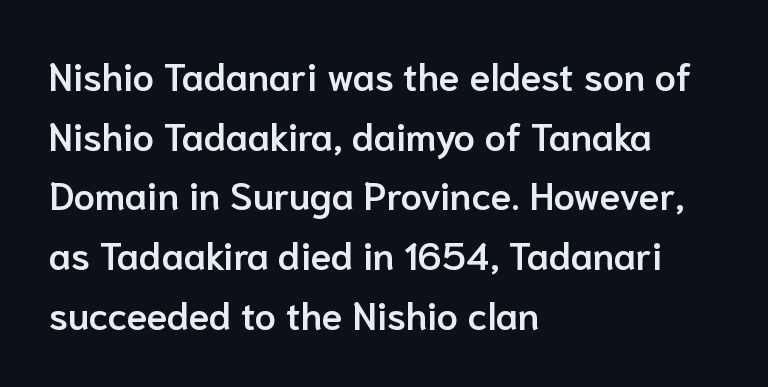
The string is rendered with underlining switched off. Tracking here is standard; glyphs follow each other at the usual distance. Serif or sans? Sans — the stroke terminals are bare. Bold? Not quite — semibold, heavier than regular but stopping short. A roman cut, with each character standing at attention.
